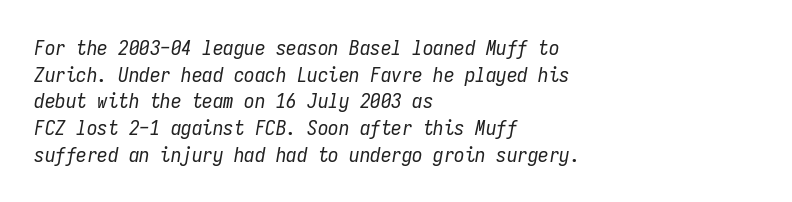
Q: Is the text bold? A: No.
Q: Is the text italic (slanted)? A: Yes, it leans right by about 9 degrees.
Q: Is the text underlined? A: No.
Q: How is the paragraph aligned? A: Left-aligned.
Q: Is the spacing between letters normal or unusually wide? A: Normal.
Q: Is the spacing between lines tight, normal or loose? A: Normal.
